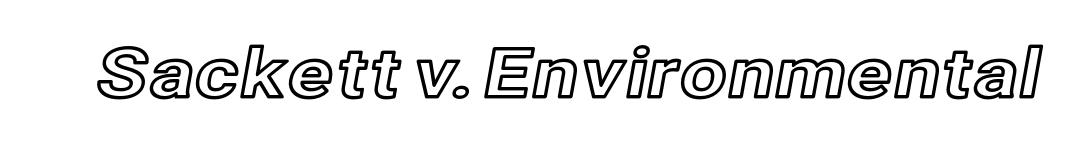
Spacing between characters is what you'd get straight out of the box. Decoration check: the copy has no underline. Varying glyph widths throughout — classic text-font behaviour.
